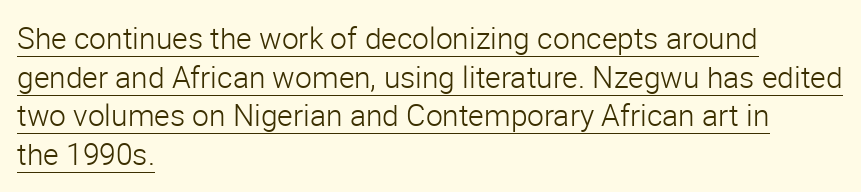
Students, observe: this is what conventionally led text looks like. Think of a printed novel: that variable character pitch is what you see here. Does the lettering tilt? It doesn't — this is upright. Default kerning and tracking; the words read as compact shapes.
